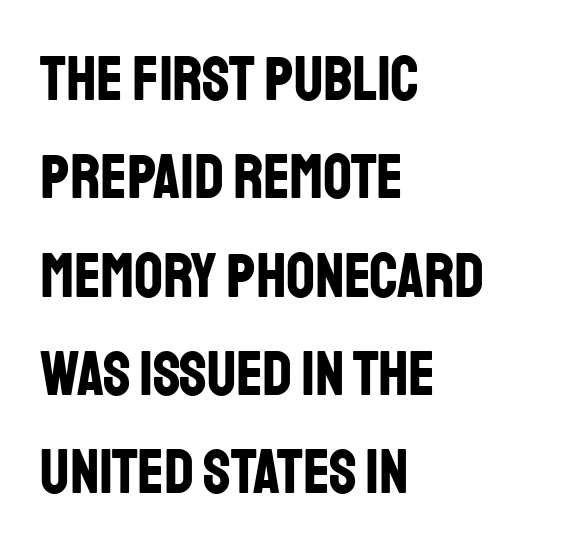
Summary of weight: heavy, a full bold. Left-aligned paragraph, ragged on the right. Compared with typical paragraphs, the rows here are spaced about the same. What kind of face is this? One without serifs — a sans. The rendering uses natural spacing where letterforms have individual widths. The horizontal fit of the characters is conventional and even.
